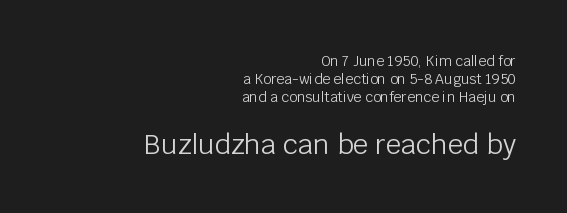
Every row of glyphs terminates at an identical x-position on the right. A typesetter would call this leading conventional body-copy spacing. Does the bottom block carry the larger type? Yes, it does. The tracking reads as untouched default to a designer's eye. Unbolded letterforms with no extra heft.
